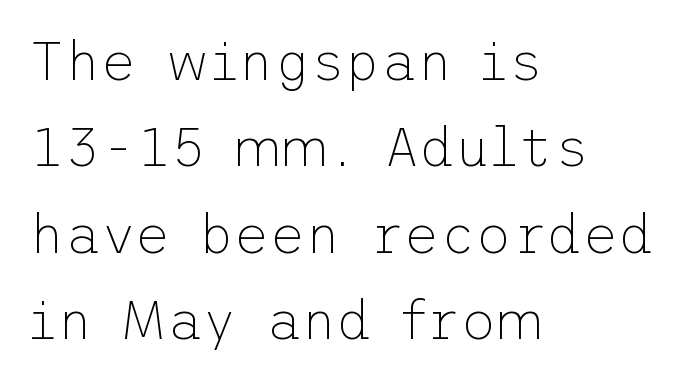
The image shows 55 px thin sans-serif type, upright; set left-aligned, normal line spacing (1.57x), normal letter spacing, not underlined; low stroke contrast and a medium x-height.
